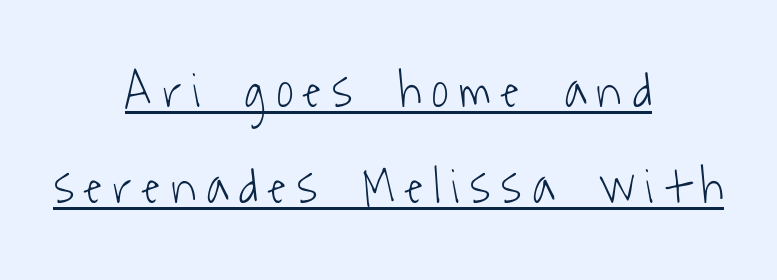
A quiet, ordinary-to-light weight characterises the typeface. Caption: expanded tracking, letters set apart. This sample carries an underscore along the baseline area. Grotesque or geometric, the face here clearly has no serifs. Varying glyph widths throughout — classic text-font behaviour. The lines in this sample share a center point and differ in where they start and stop.
